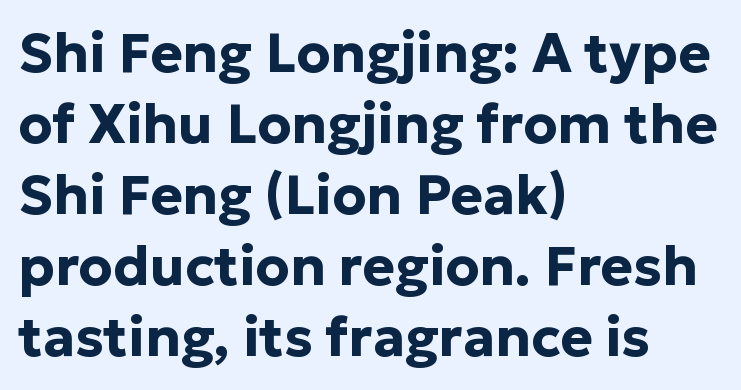
Q: Is the text bold? A: Yes.
Q: Is the text italic (slanted)? A: No, it is upright.
Q: Is the typeface a serif or a sans-serif typeface? A: Sans-serif.
Q: Is the text underlined? A: No.
Q: How is the paragraph aligned? A: Left-aligned.
Q: Is the spacing between letters normal or unusually wide? A: Normal.
Q: Is the spacing between lines tight, normal or loose? A: Normal.
Q: Width (condensed, normal, or wide)? A: Normal.
Q: Stroke contrast? A: Low.
Q: x-height? A: Medium.
Q: Monospaced? A: No.
